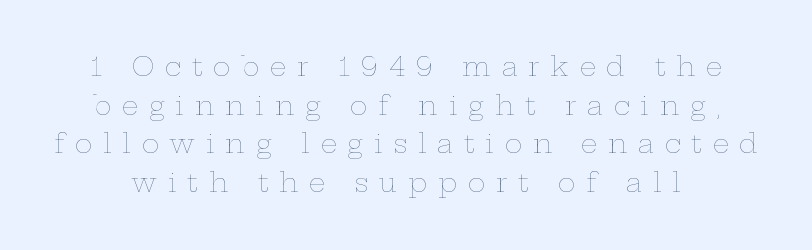
Q: Is the text bold? A: No.
Q: Is the text italic (slanted)? A: No, it is upright.
Q: Is the text underlined? A: No.
Q: Is the spacing between letters normal or unusually wide? A: Unusually wide.
Q: Is the spacing between lines tight, normal or loose? A: Normal.
